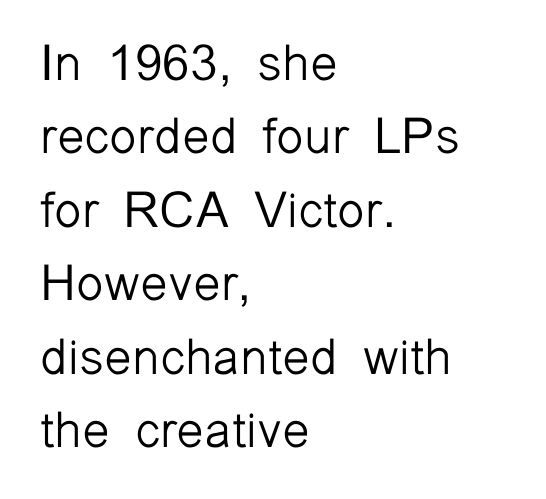
Q: Is the text bold? A: No.
Q: Is the text italic (slanted)? A: No, it is upright.
Q: Is the typeface a serif or a sans-serif typeface? A: Sans-serif.
Q: Is the text underlined? A: No.
Q: How is the paragraph aligned? A: Left-aligned.
Q: Is the spacing between letters normal or unusually wide? A: Normal.
Q: Is the spacing between lines tight, normal or loose? A: Normal.
Q: Width (condensed, normal, or wide)? A: Normal.
Q: Stroke contrast? A: Low.
Q: x-height? A: Medium.
Q: Monospaced? A: No.
